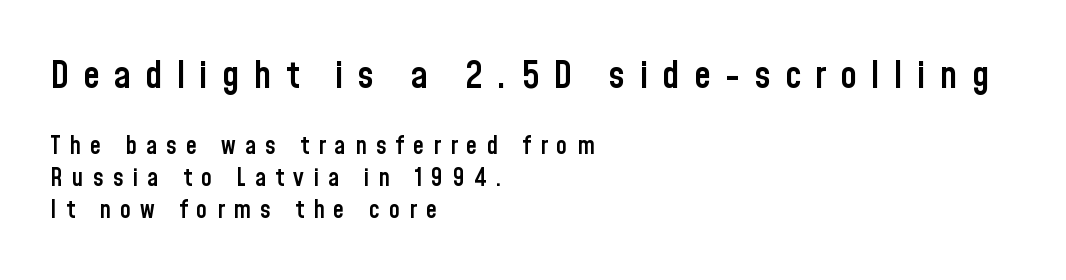
{"serif": "no", "italic": "no", "bold": "semi", "weight": "semibold", "width": "condensed", "stroke_contrast": "low", "x_height": "medium", "monospaced": "no", "underline": "no", "align": "left", "line_spacing": "normal", "line_spacing_ratio": 1.28, "letter_spacing": "wide", "letter_spacing_em": 0.37, "larger_block": "first", "size_ratio": 1.52, "glyph_px": 38}
